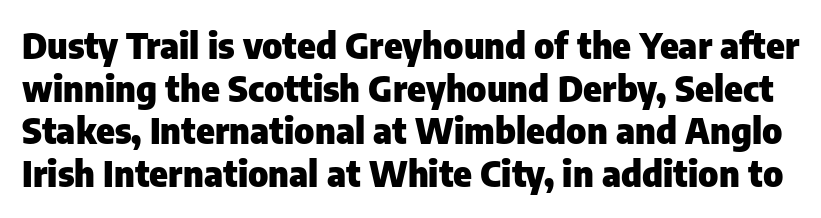
Style check: upright. These lines are rendered in a variable-pitch font. The font family rendered here belongs to the sans-serif group. Nobody drew a line under any word here. What weight is shown? A full bold with thick strokes. You could call the tracking neutral — neither tight nor loose.
